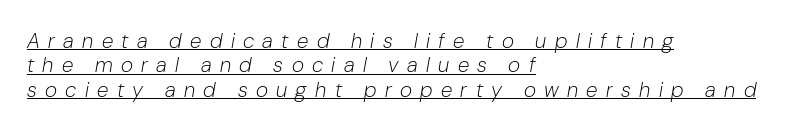
{"italic": "yes", "lean": "right", "slant_degrees": 10, "bold": "no", "underline": "yes", "align": "left", "line_spacing_ratio": 1.16, "letter_spacing": "wide", "letter_spacing_em": 0.4, "glyph_px": 21}
